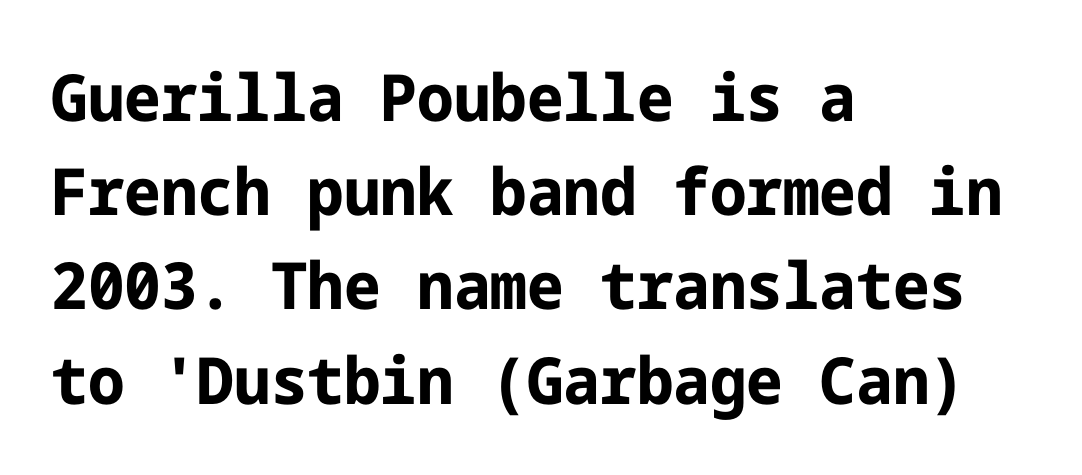
Q: Is the text bold? A: Yes.
Q: Is the text italic (slanted)? A: No, it is upright.
Q: Is the typeface a serif or a sans-serif typeface? A: Sans-serif.
Q: Is the text underlined? A: No.
Q: How is the paragraph aligned? A: Left-aligned.
Q: Is the spacing between letters normal or unusually wide? A: Normal.
Q: Is the spacing between lines tight, normal or loose? A: Normal.
Q: Width (condensed, normal, or wide)? A: Normal.
Q: Stroke contrast? A: Low.
Q: x-height? A: Medium.
